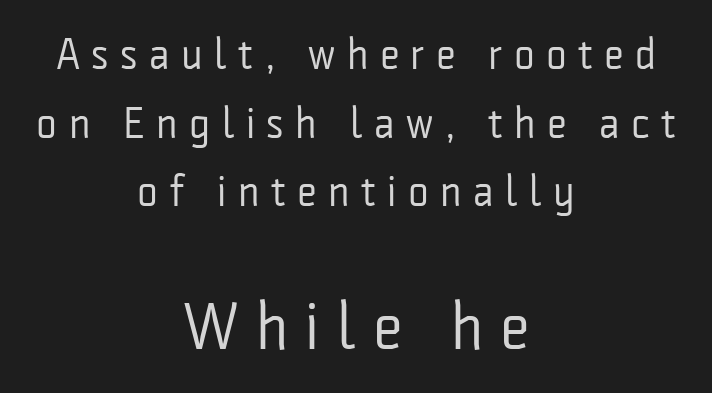
The image shows 66 px regular-weight, condensed sans-serif type, upright; set centered, normal line spacing (1.56x), unusually wide letter spacing (+0.26 em), not underlined; the second (bottom) block is 1.5x larger; low stroke contrast and a medium x-height.
